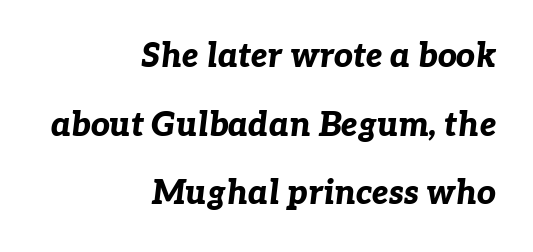
The image shows 33 px bold type, italic (leaning right); set right-aligned, loose line spacing (2.08x), normal letter spacing, not underlined; low stroke contrast and a medium x-height.
